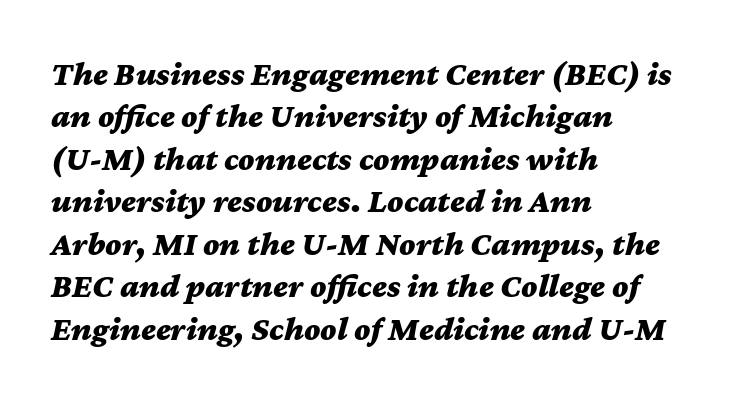
Evenly set lines give the paragraph a standard silhouette. A typesetter would call this proportional, since set widths differ per character. Descenders are the only things crossing below the line. When letters slant like this, we call the style italic. Alignment: flush left. Does extra space separate the letters? No, they use regular spacing.
